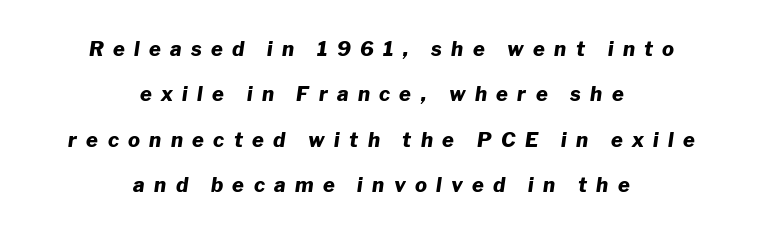
Q: Is the text bold? A: Yes.
Q: Is the text italic (slanted)? A: Yes, it leans right by about 8 degrees.
Q: Is the text underlined? A: No.
Q: How is the paragraph aligned? A: Centered.
Q: Is the spacing between letters normal or unusually wide? A: Unusually wide.
Q: Is the spacing between lines tight, normal or loose? A: Loose.
